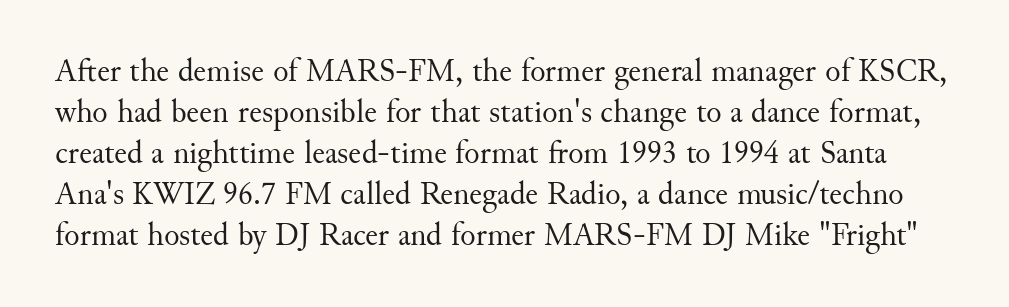
{"serif": "yes", "italic": "no", "bold": "no", "weight": "regular", "width": "normal", "stroke_contrast": "medium", "x_height": "small", "monospaced": "no", "underline": "no", "line_spacing": "normal", "line_spacing_ratio": 1.28, "letter_spacing": "normal", "letter_spacing_em": 0.0, "glyph_px": 32}
